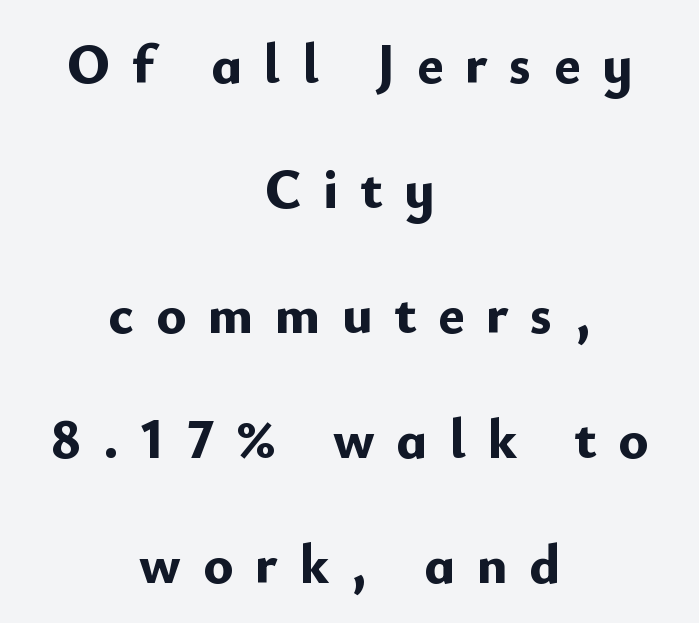
Proportional: the letters do not fall into vertical columns. The passage is arranged like a title page — every line centered. The passage shown stacks its lines with a broad gap. Descender tails drop into unmarked territory. You'd pick this weight for a headline — it's a proper bold.
